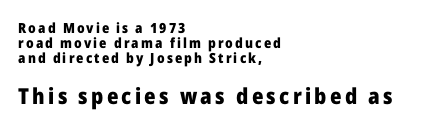
{"italic": "no", "bold": "yes", "underline": "no", "align": "left", "line_spacing": "tight", "line_spacing_ratio": 1.06, "larger_block": "second", "size_ratio": 1.57, "glyph_px": 22}
